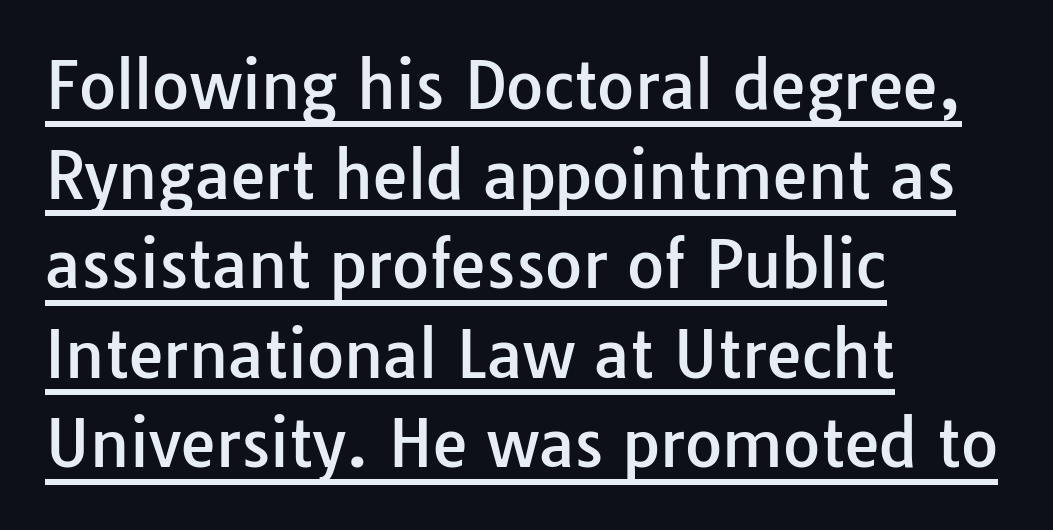
{"serif": "no", "italic": "no", "width": "normal", "stroke_contrast": "low", "x_height": "medium", "monospaced": "no", "underline": "yes", "align": "left", "line_spacing": "normal", "line_spacing_ratio": 1.4, "letter_spacing": "normal", "letter_spacing_em": 0.0, "glyph_px": 64}
